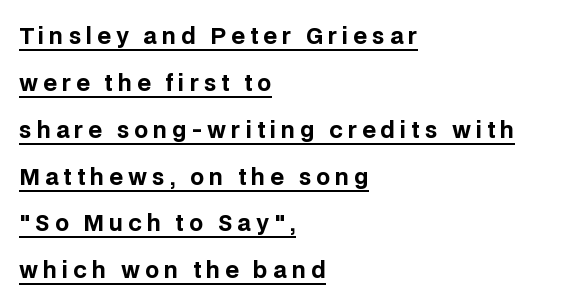
The image shows 22 px bold type, upright; set left-aligned, loose line spacing (2.13x), unusually wide letter spacing (+0.23 em), underlined.
